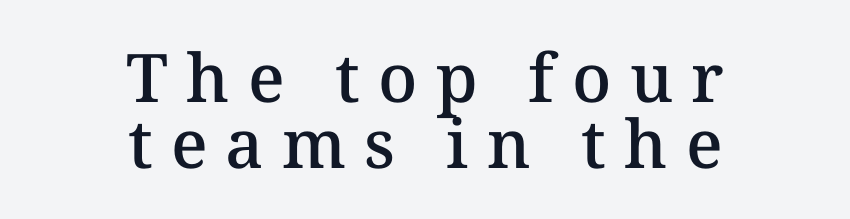
The image shows 67 px semibold type, upright; set centered, tight line spacing (0.99x), unusually wide letter spacing (+0.27 em), not underlined; medium stroke contrast and a medium x-height.
